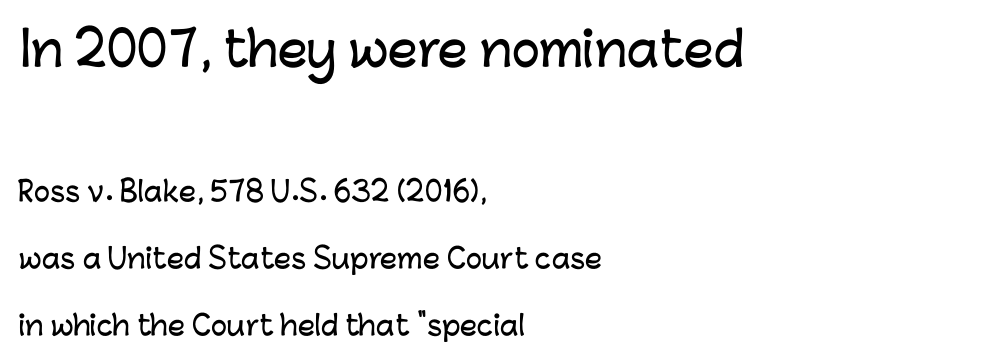
Q: Is the text italic (slanted)? A: No, it is upright.
Q: Is the typeface a serif or a sans-serif typeface? A: Sans-serif.
Q: Is the text underlined? A: No.
Q: How is the paragraph aligned? A: Left-aligned.
Q: Is the spacing between letters normal or unusually wide? A: Normal.
Q: Is the spacing between lines tight, normal or loose? A: Loose.
Q: Which block of text is set in a larger size, the first (top) or the second (bottom)? A: The first (top) one.
Q: Width (condensed, normal, or wide)? A: Normal.
Q: Stroke contrast? A: Low.
Q: x-height? A: Medium.
Q: Monospaced? A: No.
